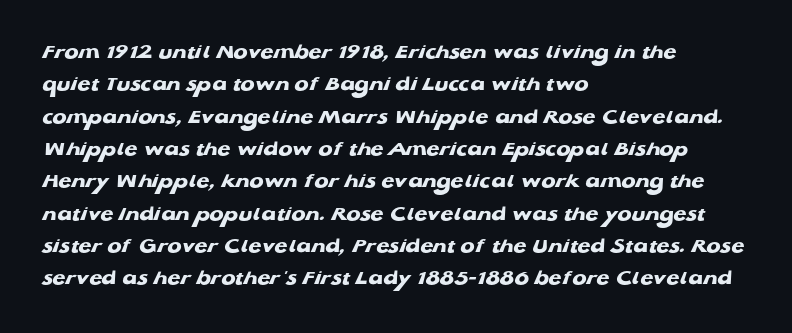
Q: Is the text bold? A: Yes.
Q: Is the text underlined? A: No.
Q: How is the paragraph aligned? A: Left-aligned.
Q: Is the spacing between letters normal or unusually wide? A: Normal.
Q: Is the spacing between lines tight, normal or loose? A: Normal.
